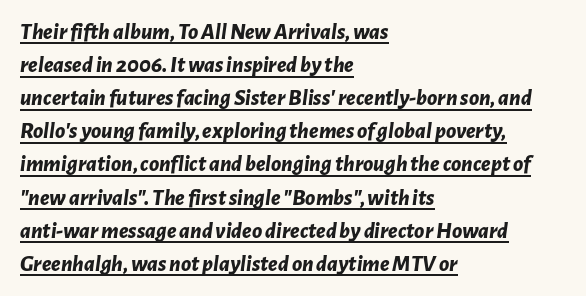
The image shows 23 px bold type, italic (leaning right); set left-aligned, normal line spacing (1.44x), normal letter spacing, underlined.
